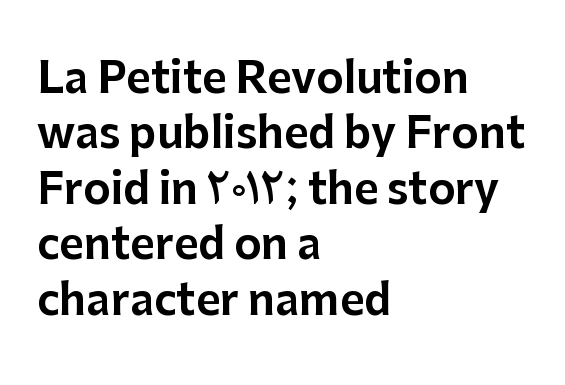
Nothing unusual about the tracking: characters are spaced as the font intends. Bare-footed words on every line. I'd call this a sans setting — the letters go barefoot. Left-aligned paragraph, ragged on the right. The lines sit at an ordinary, default distance from one another.
